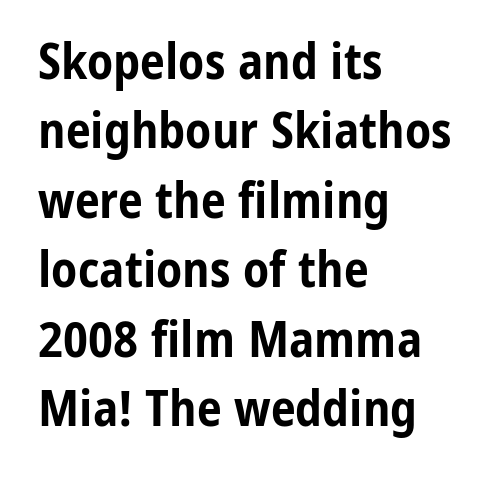
Stroke thickness is high; the sample reads as a true bold. Vertical strokes here are truly vertical. The rendering uses natural spacing where letterforms have individual widths. Between one letter and the next there's only the usual sliver of space. A bare baseline throughout the passage.
